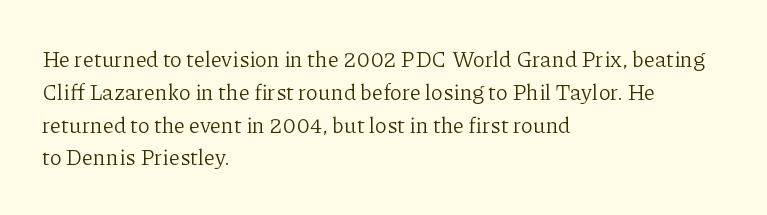
Descender tails drop into unmarked territory. Vertically, the passage feels balanced, rows spaced as you'd expect. The typesetter chose a ragged-right arrangement here. The typography opts for an upright posture over an oblique one. The rendering keeps characters at their native spacing. Stroke mass is kept to a normal reading level or below.
